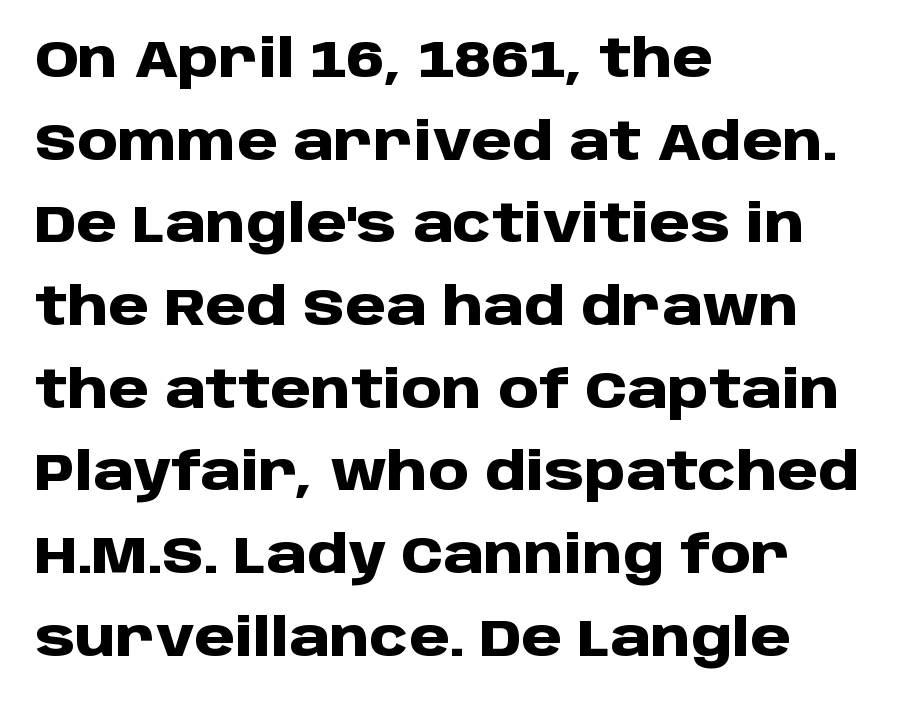
Q: Is the text bold? A: Yes.
Q: Is the text italic (slanted)? A: No, it is upright.
Q: Is the typeface a serif or a sans-serif typeface? A: Sans-serif.
Q: Is the text underlined? A: No.
Q: How is the paragraph aligned? A: Left-aligned.
Q: Is the spacing between letters normal or unusually wide? A: Normal.
Q: Is the spacing between lines tight, normal or loose? A: Normal.
Q: Width (condensed, normal, or wide)? A: Normal.
Q: Stroke contrast? A: Low.
Q: x-height? A: Large.
Q: Monospaced? A: No.
